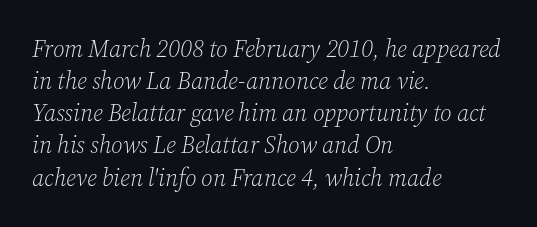
Q: Is the text bold? A: No.
Q: Is the text italic (slanted)? A: Yes, it leans right by about 12 degrees.
Q: Is the text underlined? A: No.
Q: How is the paragraph aligned? A: Left-aligned.
Q: Is the spacing between letters normal or unusually wide? A: Normal.
Q: Is the spacing between lines tight, normal or loose? A: Normal.
